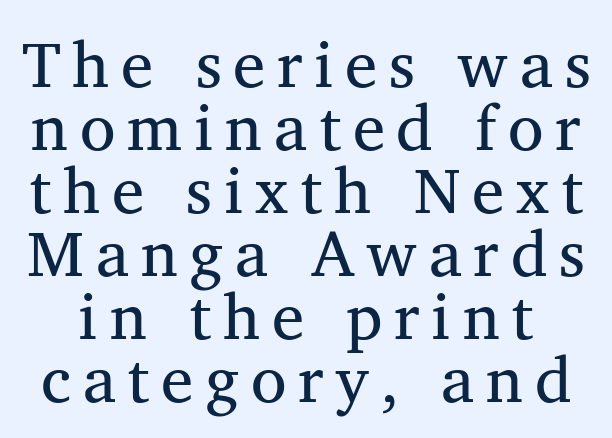
Note the varied advance widths — an 'i' is clearly narrower than an 'm'. The specimen omits any rule beneath the text block's lines. The space between consecutive lines is stingy. Weight: in the light-to-regular range.
